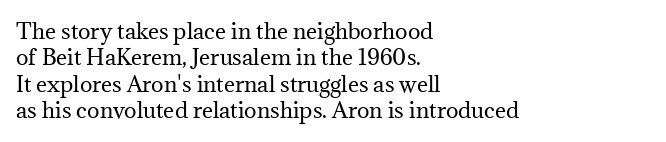
The image shows 21 px text type, upright; set left-aligned, normal line spacing (1.26x), normal letter spacing, not underlined.
